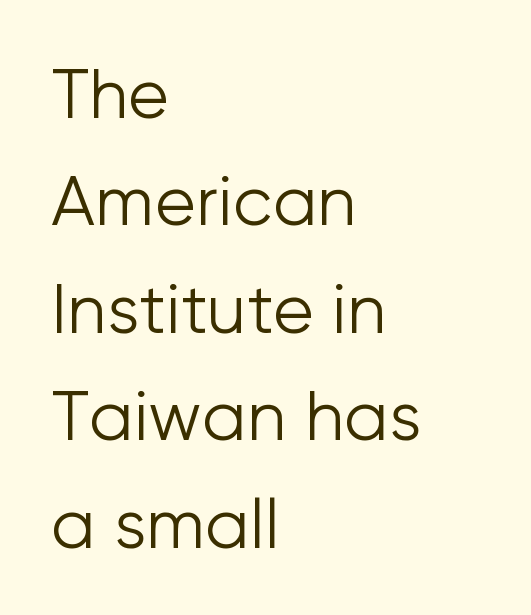
A student would call this left alignment; a typographer would say flush left, rag right. Tracking value appears to be zero — textbook default spacing. Letters rest on an invisible, unmarked baseline. Unbolded letterforms with no extra heft. The letters carry no serifs — their stems end cleanly without finishing strokes.
